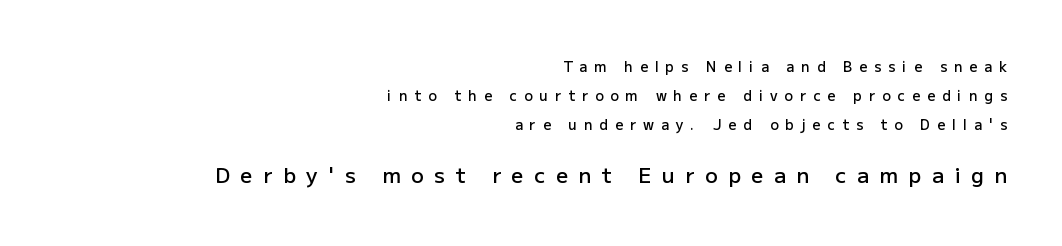
{"italic": "no", "bold": "semi", "underline": "no", "align": "right", "line_spacing": "loose", "line_spacing_ratio": 2.06, "letter_spacing": "wide", "letter_spacing_em": 0.5, "larger_block": "second", "size_ratio": 1.5, "glyph_px": 21}
